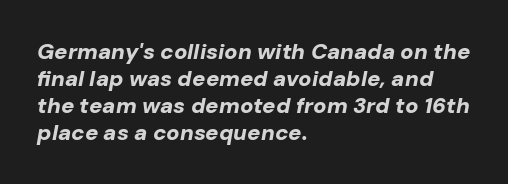
{"italic": "yes", "lean": "right", "slant_degrees": 10, "bold": "yes", "underline": "no", "align": "left", "line_spacing_ratio": 1.22, "letter_spacing": "normal", "letter_spacing_em": 0.0, "glyph_px": 22}
